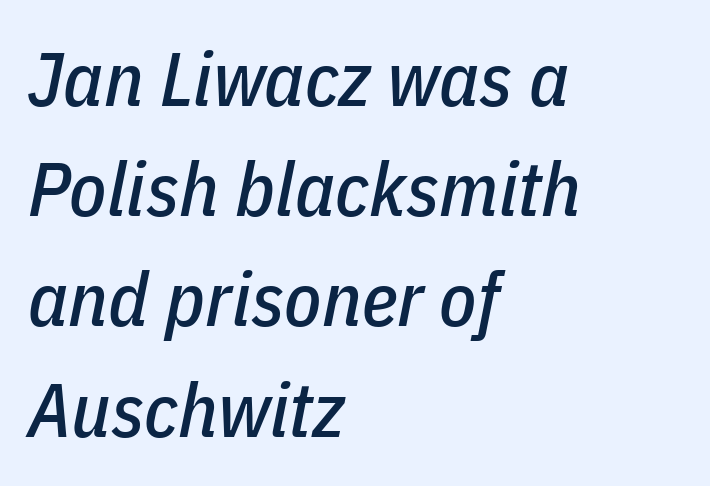
Q: Is the text italic (slanted)? A: Yes, it leans right by about 11 degrees.
Q: Is the text underlined? A: No.
Q: How is the paragraph aligned? A: Left-aligned.
Q: Is the spacing between letters normal or unusually wide? A: Normal.
Q: Is the spacing between lines tight, normal or loose? A: Normal.
Q: Width (condensed, normal, or wide)? A: Condensed.
Q: Stroke contrast? A: Low.
Q: x-height? A: Medium.
Q: Monospaced? A: No.
